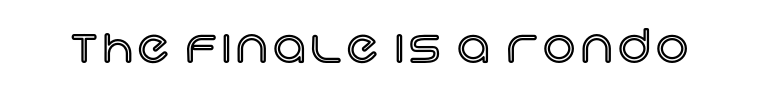
Check under the words: just untouched page. Is this a fixed-width face? No — the glyphs have proportional, varying widths. The type sits square on the baseline with zero lean.
